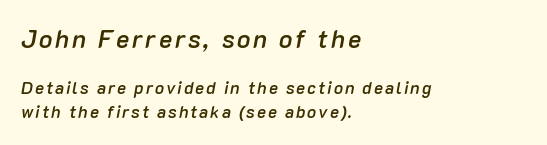
Q: Is the text bold? A: Semi-bold.
Q: Is the text italic (slanted)? A: Yes, it leans right by about 10 degrees.
Q: Is the text underlined? A: No.
Q: How is the paragraph aligned? A: Left-aligned.
Q: Is the spacing between lines tight, normal or loose? A: Normal.
Q: Which block of text is set in a larger size, the first (top) or the second (bottom)? A: The first (top) one.
